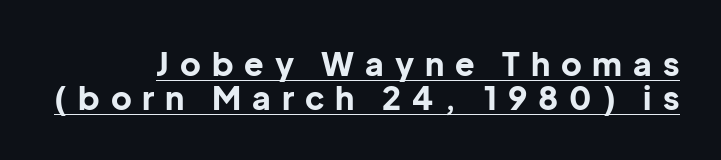
Q: Is the text bold? A: Yes.
Q: Is the text italic (slanted)? A: No, it is upright.
Q: Is the typeface a serif or a sans-serif typeface? A: Sans-serif.
Q: Is the text underlined? A: Yes.
Q: How is the paragraph aligned? A: Right-aligned.
Q: Is the spacing between letters normal or unusually wide? A: Unusually wide.
Q: Is the spacing between lines tight, normal or loose? A: Tight.
Q: Width (condensed, normal, or wide)? A: Normal.
Q: Stroke contrast? A: Low.
Q: x-height? A: Medium.
Q: Monospaced? A: No.
